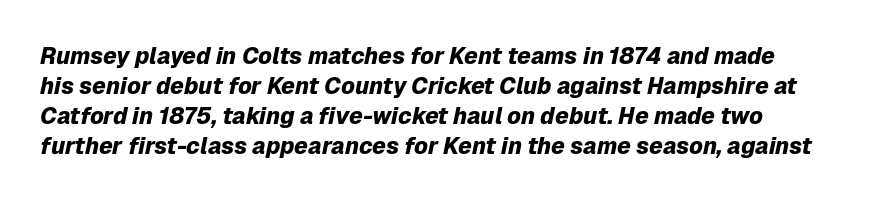
Q: Is the text bold? A: Yes.
Q: Is the text italic (slanted)? A: Yes, it leans right by about 12 degrees.
Q: Is the text underlined? A: No.
Q: How is the paragraph aligned? A: Left-aligned.
Q: Is the spacing between letters normal or unusually wide? A: Normal.
Q: Is the spacing between lines tight, normal or loose? A: Normal.
